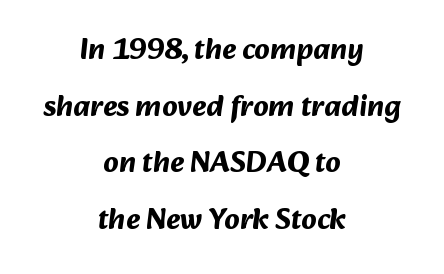
The image shows 30 px bold sans-serif type; set centered, line spacing 1.89x, normal letter spacing, not underlined; medium stroke contrast and a medium x-height.
